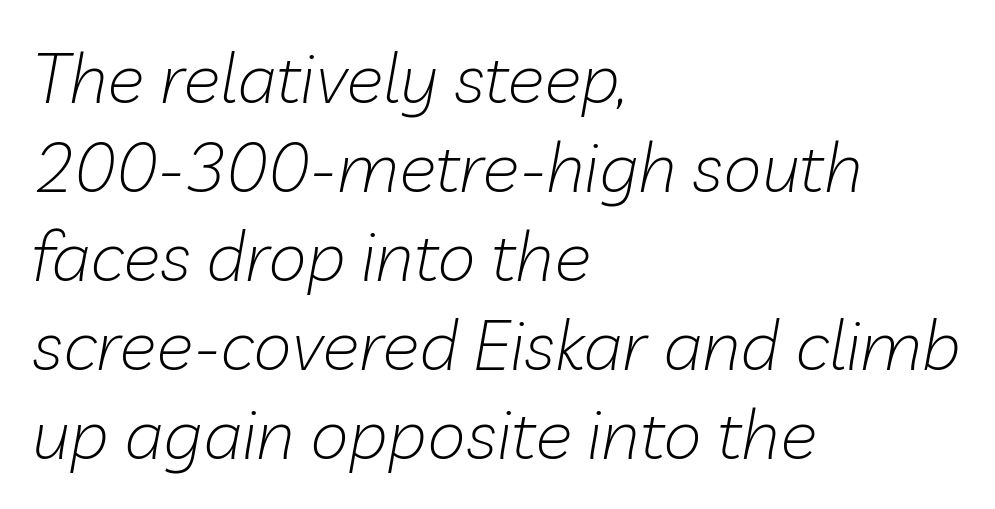
Vertical stems look standard width or narrower in stroke. Vertically, the passage feels balanced, rows spaced as you'd expect. Every row of glyphs begins at an identical x-position on the left. An italicized treatment has been applied to the whole sample. Any mark beneath the type? The region is blank. Glyph-to-glyph distance matches everyday printed text.
